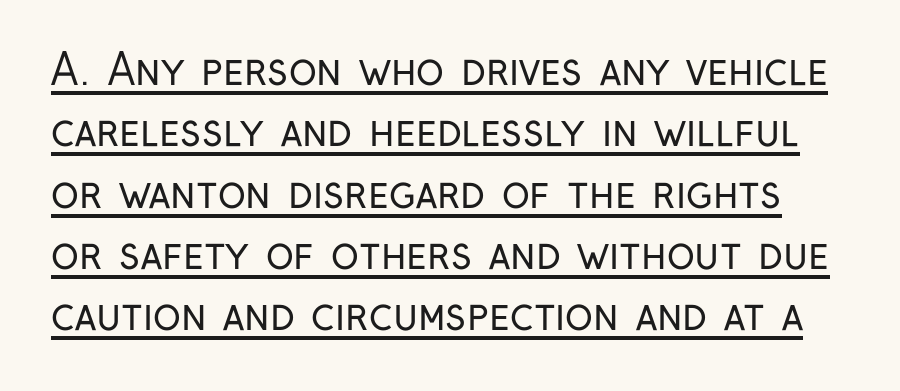
The image shows 42 px regular-weight, condensed sans-serif type, upright; set normal line spacing (1.46x), normal letter spacing, underlined; low stroke contrast and a medium x-height.
